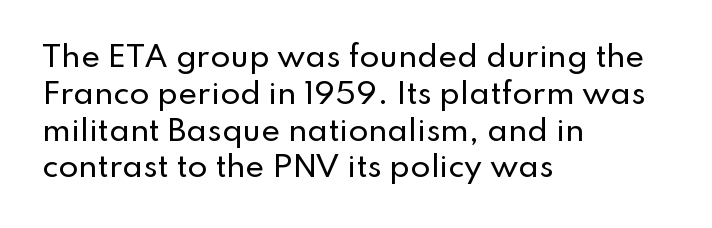
The type sits square on the baseline with zero lean. Just letters on the line, the space beneath them empty. These lines are rendered in a variable-pitch font. Glyph-to-glyph distance matches everyday printed text.
